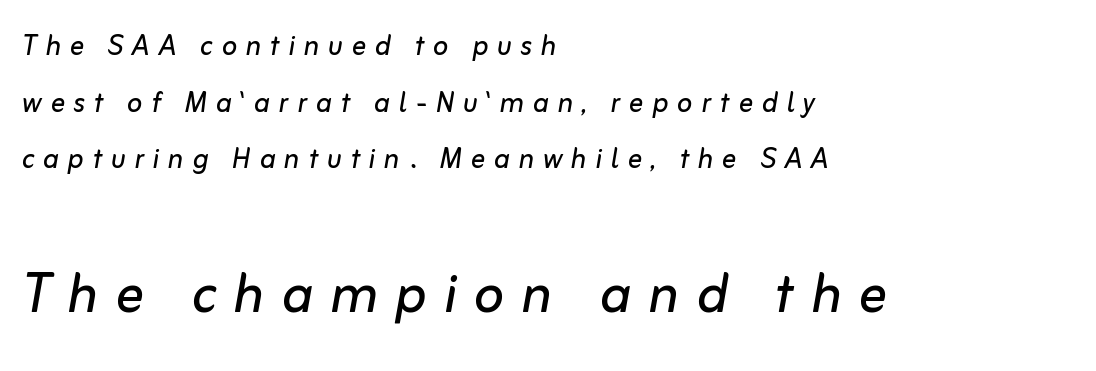
The image shows 71 px regular-weight type, italic (leaning right); set left-aligned, normal line spacing (1.57x), unusually wide letter spacing (+0.24 em), not underlined; the second (bottom) block is 1.97x larger; low stroke contrast and a medium x-height.
